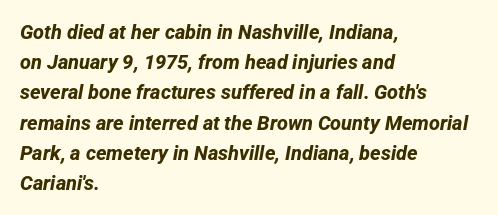
{"bold": "yes", "underline": "no", "align": "left", "line_spacing": "normal", "line_spacing_ratio": 1.51, "letter_spacing": "normal", "letter_spacing_em": 0.0, "glyph_px": 20}
